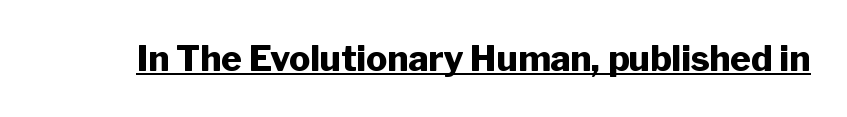
Q: Is the text bold? A: Yes.
Q: Is the text italic (slanted)? A: No, it is upright.
Q: Is the typeface a serif or a sans-serif typeface? A: Sans-serif.
Q: Is the text underlined? A: Yes.
Q: Is the spacing between letters normal or unusually wide? A: Normal.
Q: Width (condensed, normal, or wide)? A: Normal.
Q: Stroke contrast? A: Low.
Q: x-height? A: Medium.
Q: Monospaced? A: No.
